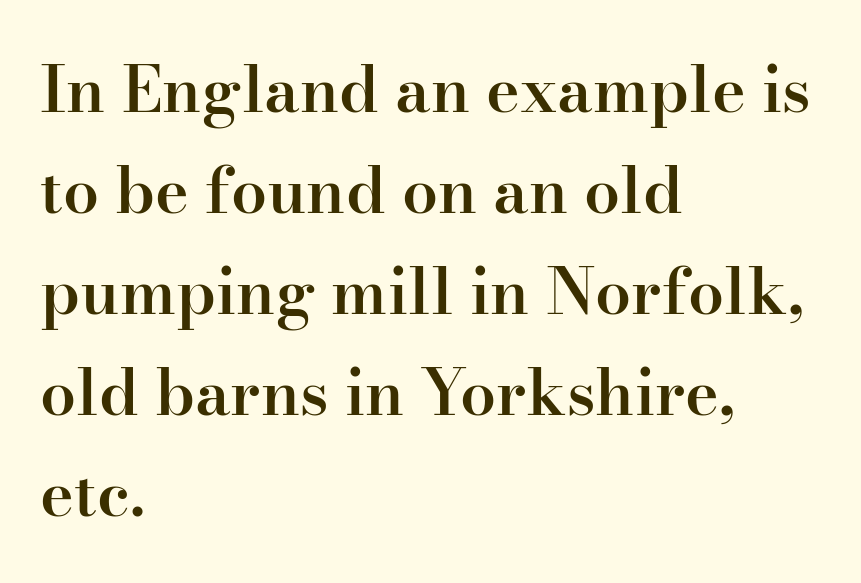
The image shows 64 px semibold serif type, upright; set left-aligned, normal line spacing (1.58x), normal letter spacing, not underlined; high stroke contrast and a small x-height.
